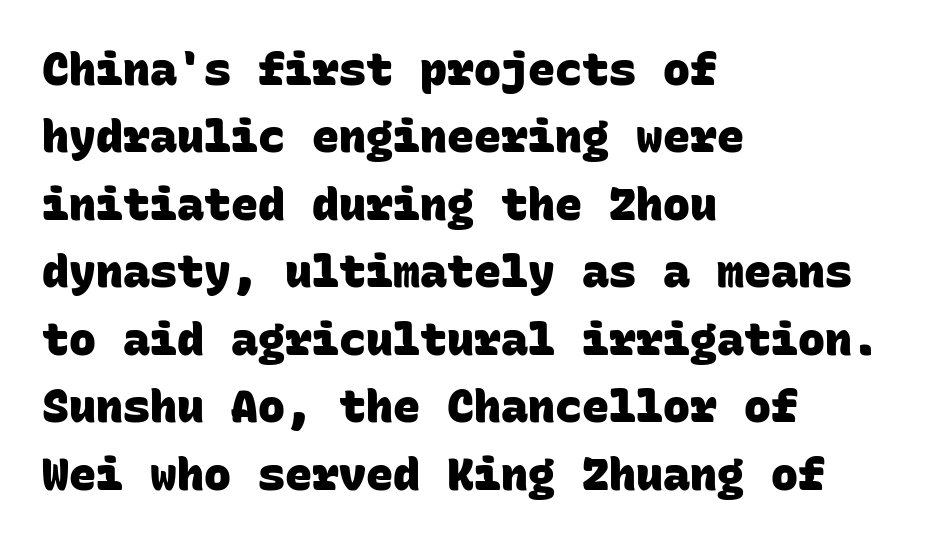
{"serif": "no", "bold": "yes", "weight": "heavy", "width": "normal", "stroke_contrast": "low", "x_height": "large", "monospaced": "yes", "underline": "no", "align": "left", "line_spacing": "normal", "line_spacing_ratio": 1.5, "letter_spacing": "normal", "letter_spacing_em": 0.0, "glyph_px": 45}
